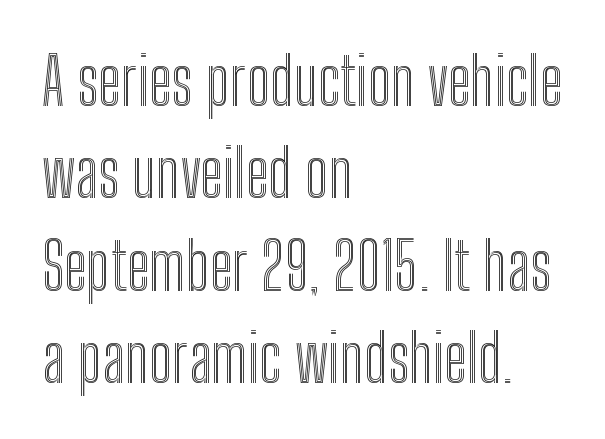
The image shows 65 px condensed type, upright; set left-aligned, normal line spacing (1.42x), normal letter spacing, not underlined; a medium x-height.
